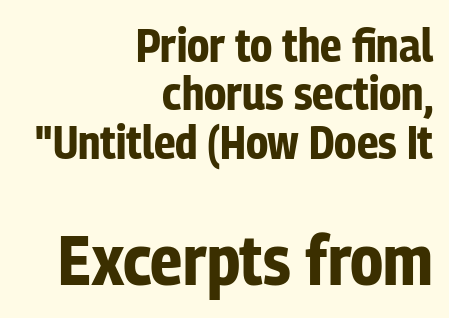
{"serif": "no", "italic": "no", "bold": "yes", "weight": "bold", "width": "condensed", "stroke_contrast": "low", "x_height": "medium", "monospaced": "no", "underline": "no", "align": "right", "line_spacing": "tight", "line_spacing_ratio": 1.03, "letter_spacing": "normal", "letter_spacing_em": 0.0, "larger_block": "second", "size_ratio": 1.49, "glyph_px": 70}
